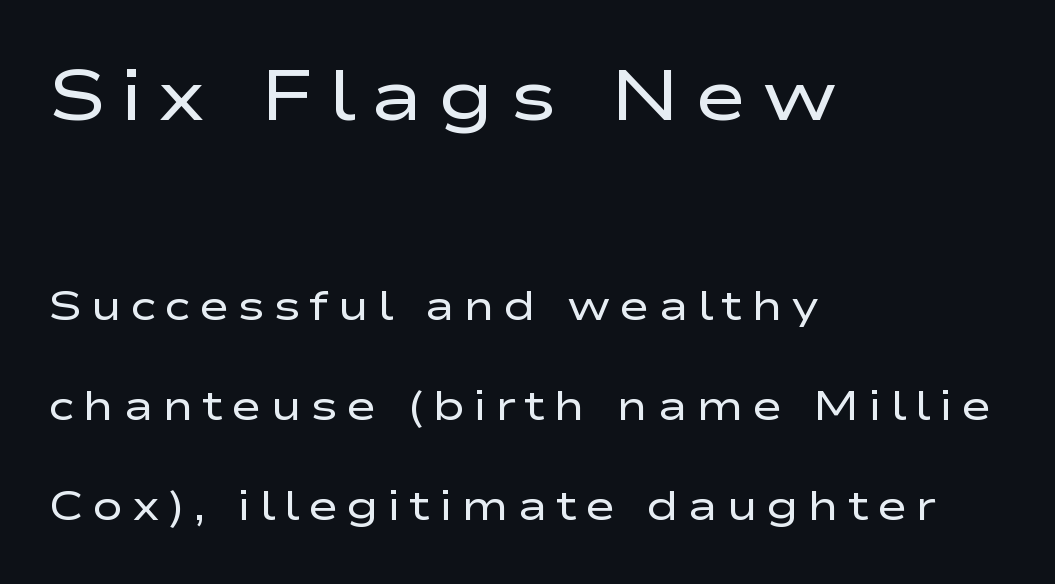
Q: Is the text bold? A: No.
Q: Is the text italic (slanted)? A: No, it is upright.
Q: Is the typeface a serif or a sans-serif typeface? A: Sans-serif.
Q: Is the text underlined? A: No.
Q: How is the paragraph aligned? A: Left-aligned.
Q: Is the spacing between letters normal or unusually wide? A: Unusually wide.
Q: Is the spacing between lines tight, normal or loose? A: Loose.
Q: Which block of text is set in a larger size, the first (top) or the second (bottom)? A: The first (top) one.
Q: Width (condensed, normal, or wide)? A: Wide.
Q: Stroke contrast? A: Low.
Q: x-height? A: Medium.
Q: Monospaced? A: No.
